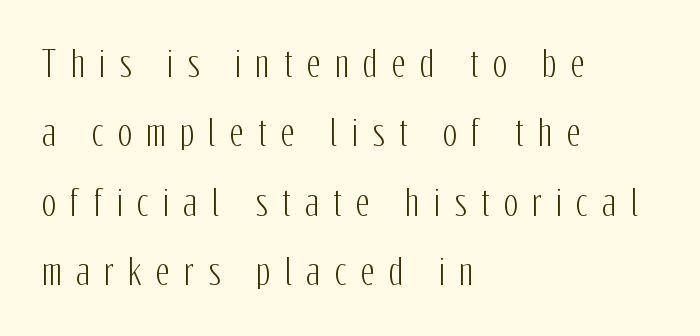
The space directly below the letters is spotless. The rendering uses natural spacing where letterforms have individual widths. Each line starts at the same left margin while the right side varies. Words appear elongated and porous because spacing is wide.
